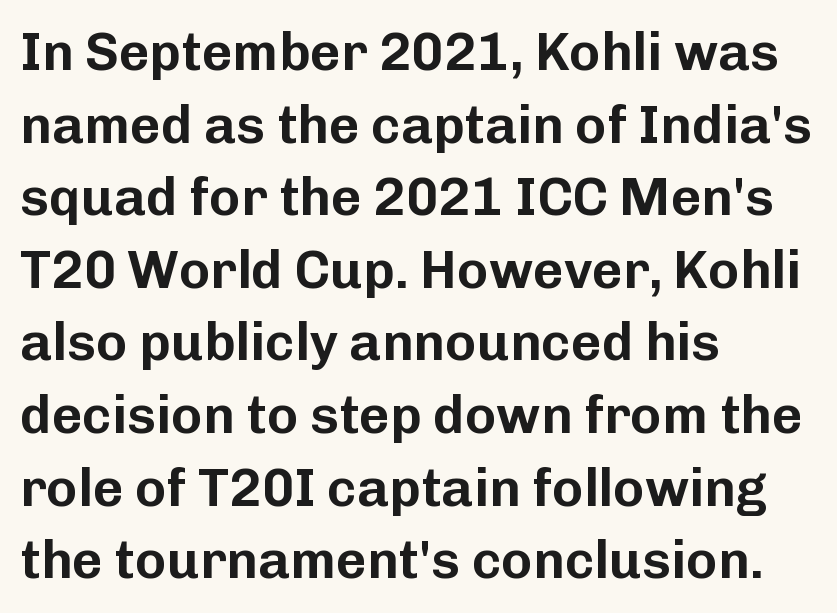
A typesetter would call this proportional, since set widths differ per character. Anything drawn beneath the words? Only blank space. Classification — sans serif. Caption: standard tracking, unaltered. Vertical spacing — default. Short and long lines alike share a common starting point at left.
